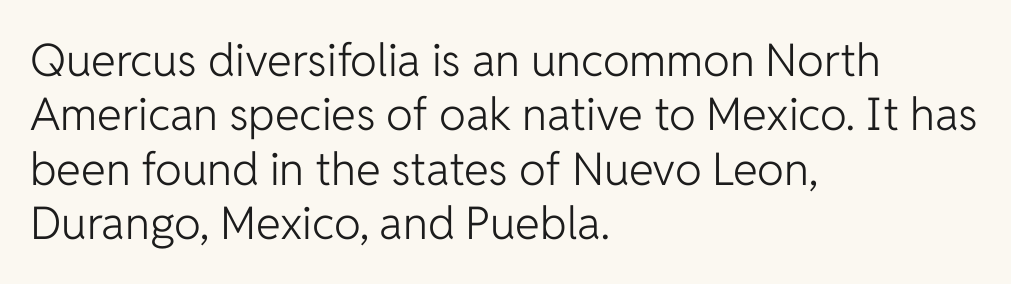
Any mark beneath the type? The region is blank. In terms of letterform style, serifs are entirely absent. Every character sits straight up, as roman type does. Here the designer chose a conventional face with non-uniform glyph widths. Default kerning and tracking; the words read as compact shapes.
